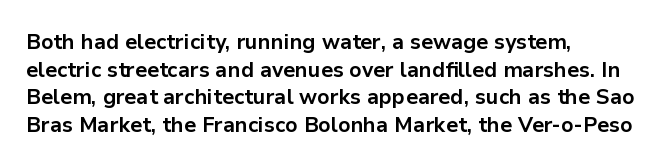
The image shows 21 px bold type, upright; set left-aligned, normal line spacing (1.32x), normal letter spacing, not underlined.
